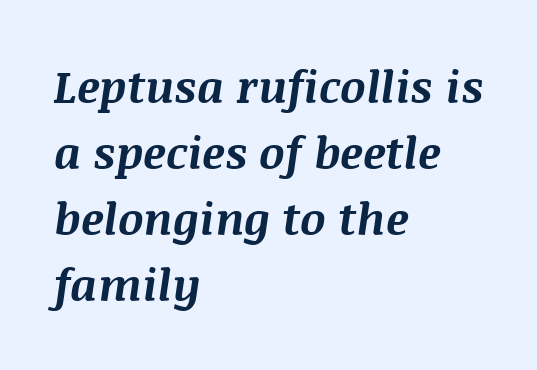
The image shows 45 px bold type, italic (leaning right); set left-aligned, normal line spacing (1.47x), normal letter spacing, not underlined; medium stroke contrast and a large x-height.
